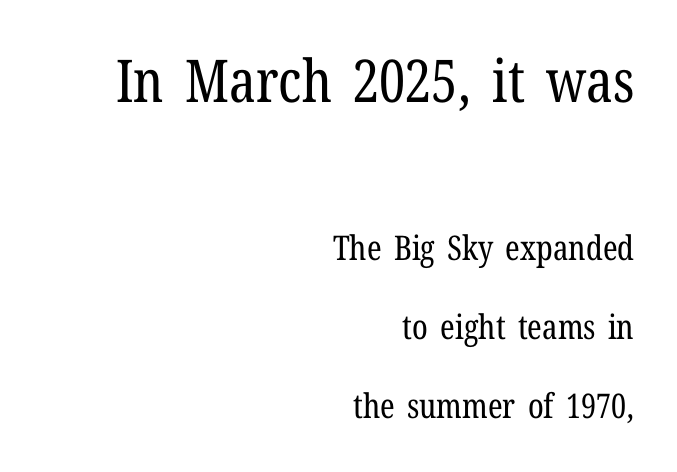
The image shows 59 px regular-weight, condensed serif type, upright; set right-aligned, loose line spacing (2.31x), normal letter spacing, not underlined; the first (top) block is 1.74x larger; low stroke contrast and a medium x-height.
